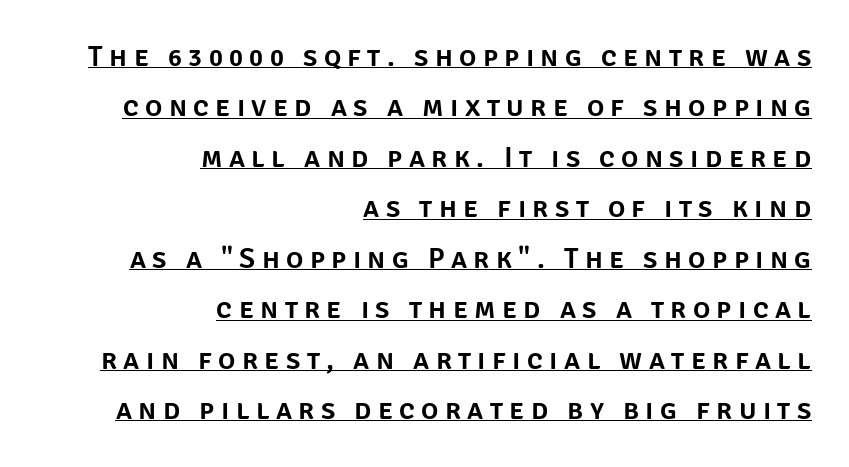
Serif or sans? Sans — the stroke terminals are bare. Observe the wide spacing: letters keep a clear distance from each other. Italic: no, the glyphs are upright roman. The specimen includes a rule beneath the text block's lines.
